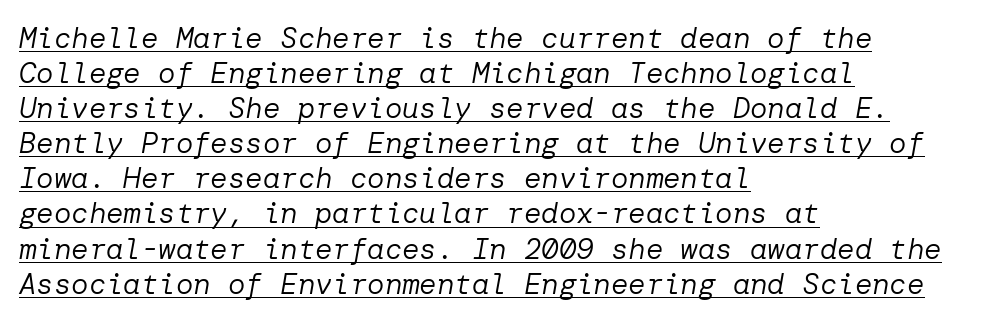
Q: Is the text bold? A: No.
Q: Is the text italic (slanted)? A: Yes, it leans right by about 10 degrees.
Q: Is the text underlined? A: Yes.
Q: How is the paragraph aligned? A: Left-aligned.
Q: Is the spacing between letters normal or unusually wide? A: Normal.
Q: Width (condensed, normal, or wide)? A: Normal.
Q: Stroke contrast? A: Low.
Q: x-height? A: Medium.
